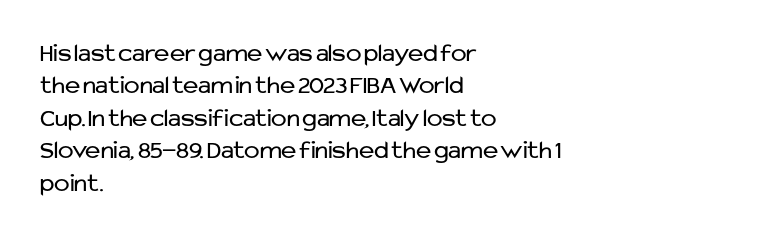
{"italic": "no", "bold": "no", "underline": "no", "align": "left", "line_spacing": "normal", "line_spacing_ratio": 1.25, "letter_spacing": "normal", "letter_spacing_em": 0.0, "glyph_px": 26}
